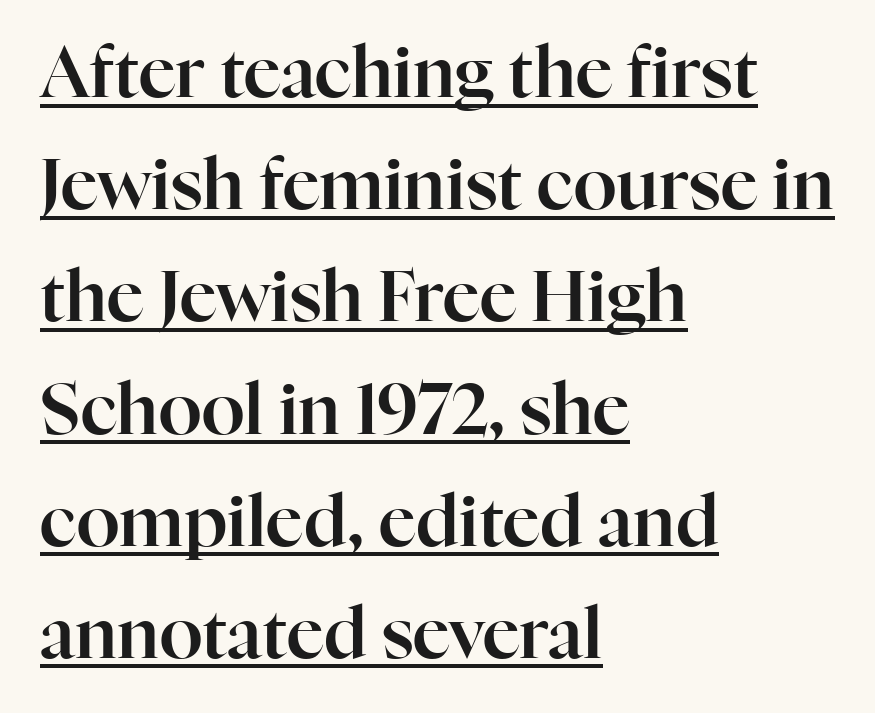
The tracking reads as untouched default to a designer's eye. Evenly set lines give the paragraph a standard silhouette. Do the letters lean? They stand straight. Where is the straight margin? On the left. Note the varied advance widths — an 'i' is clearly narrower than an 'm'.
